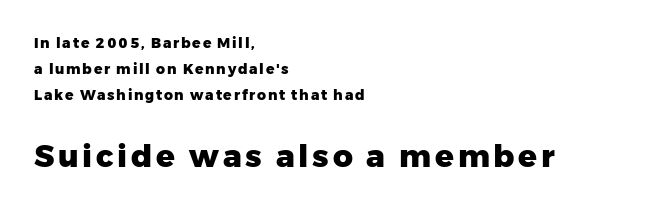
Q: Is the text bold? A: Yes.
Q: Is the text italic (slanted)? A: No, it is upright.
Q: Is the typeface a serif or a sans-serif typeface? A: Sans-serif.
Q: Is the text underlined? A: No.
Q: How is the paragraph aligned? A: Left-aligned.
Q: Which block of text is set in a larger size, the first (top) or the second (bottom)? A: The second (bottom) one.
Q: Width (condensed, normal, or wide)? A: Normal.
Q: Stroke contrast? A: Low.
Q: x-height? A: Medium.
Q: Monospaced? A: No.
